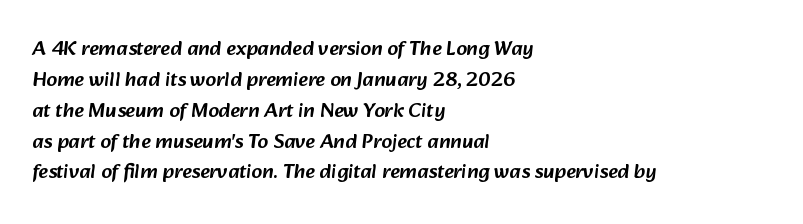
The lines in this sample share a left origin and differ only in where they stop. Underline: absent. If you measured baseline to baseline, you'd find a middling distance. Caption: standard tracking, unaltered.
